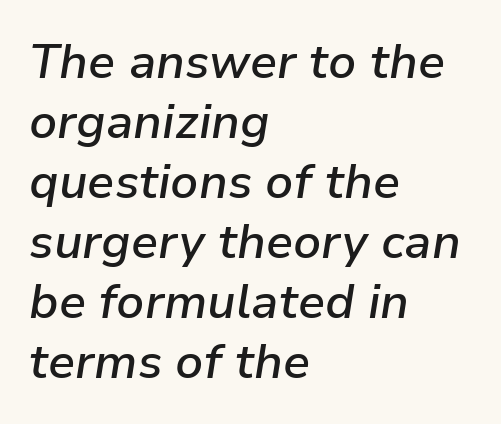
Q: Is the text bold? A: Semi-bold.
Q: Is the text italic (slanted)? A: Yes, it leans right by about 9 degrees.
Q: Is the text underlined? A: No.
Q: How is the paragraph aligned? A: Left-aligned.
Q: Is the spacing between letters normal or unusually wide? A: Normal.
Q: Is the spacing between lines tight, normal or loose? A: Normal.
Q: Width (condensed, normal, or wide)? A: Normal.
Q: Stroke contrast? A: Low.
Q: x-height? A: Medium.
Q: Monospaced? A: No.
